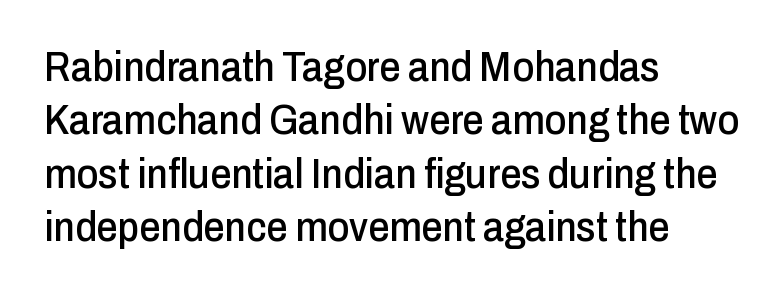
The image shows 42 px condensed sans-serif type, upright; set left-aligned, normal line spacing (1.27x), normal letter spacing, not underlined; low stroke contrast and a medium x-height.
